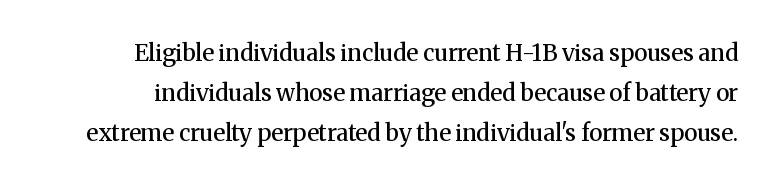
Q: Is the text bold? A: Semi-bold.
Q: Is the text italic (slanted)? A: No, it is upright.
Q: Is the text underlined? A: No.
Q: Is the spacing between letters normal or unusually wide? A: Normal.
